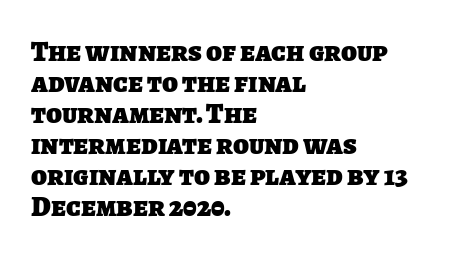
A bare baseline throughout the passage. The face used here is proportionally spaced, like ordinary book or web type. Words appear dense and cohesive because spacing is normal. Bold? Absolutely — the strokes are thick and heavy.
